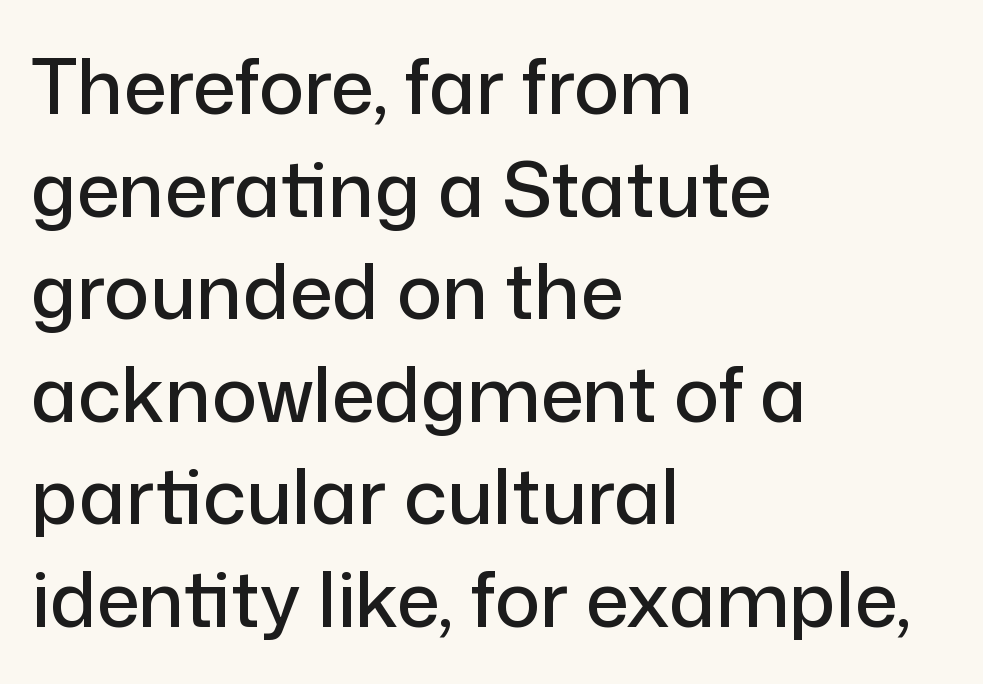
The image shows 76 px sans-serif type, upright; set left-aligned, normal line spacing (1.35x), normal letter spacing, not underlined; low stroke contrast and a medium x-height.
